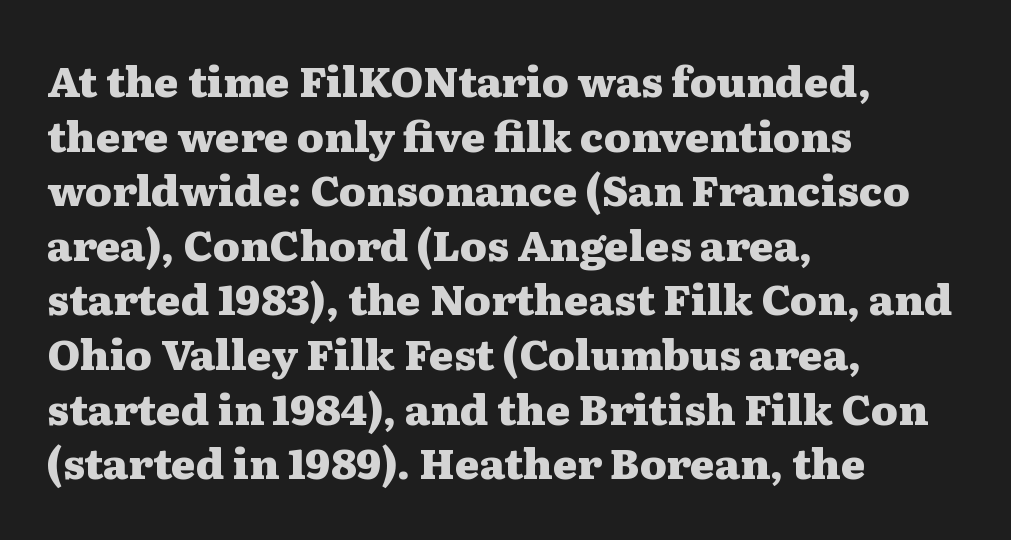
Q: Is the text bold? A: Yes.
Q: Is the text italic (slanted)? A: No, it is upright.
Q: Is the typeface a serif or a sans-serif typeface? A: Serif.
Q: Is the text underlined? A: No.
Q: How is the paragraph aligned? A: Left-aligned.
Q: Is the spacing between letters normal or unusually wide? A: Normal.
Q: Is the spacing between lines tight, normal or loose? A: Normal.
Q: Width (condensed, normal, or wide)? A: Wide.
Q: Stroke contrast? A: Medium.
Q: x-height? A: Medium.
Q: Monospaced? A: No.
